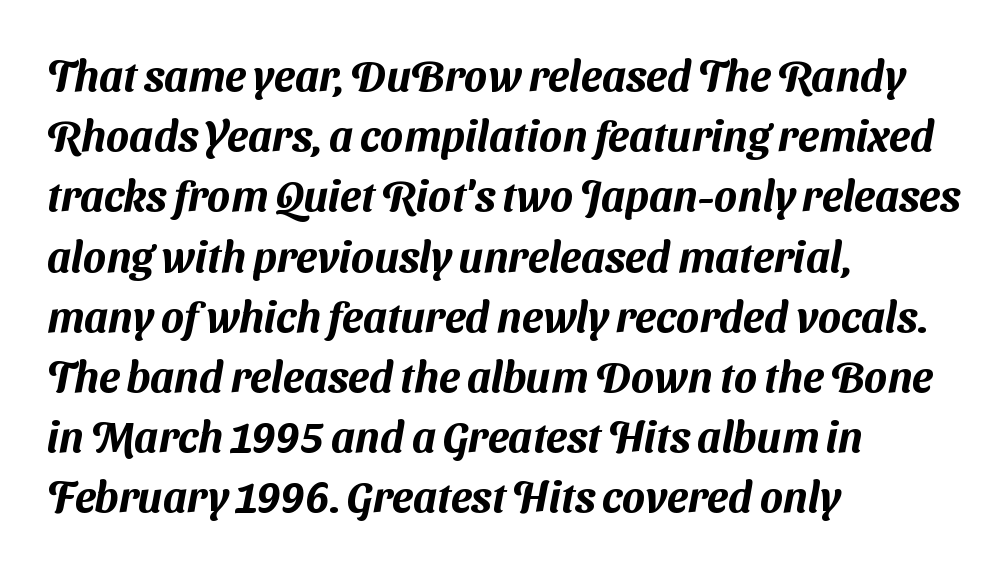
Characters follow at the spacing the type designer built in. Type without underlining. The font family rendered here belongs to the sans-serif group. A typesetter would call this proportional, since set widths differ per character. This rendering uses left alignment, leaving the right contour irregular. Is there much room between lines? A standard amount, neither cramped nor airy.
